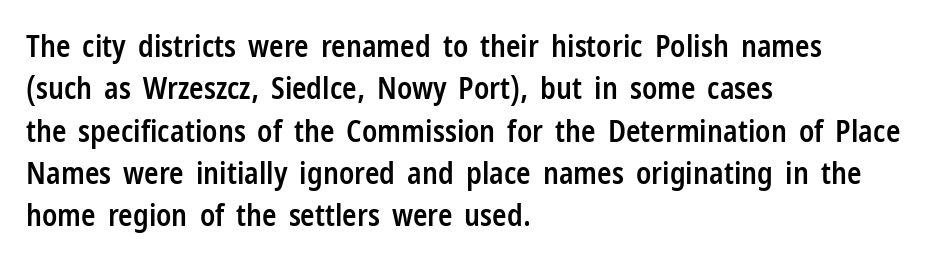
Words appear dense and cohesive because spacing is normal. Alignment: flush left. Glance below the letters and you will spot only blank space. If you drew a line through each stem, it would be perfectly vertical.
